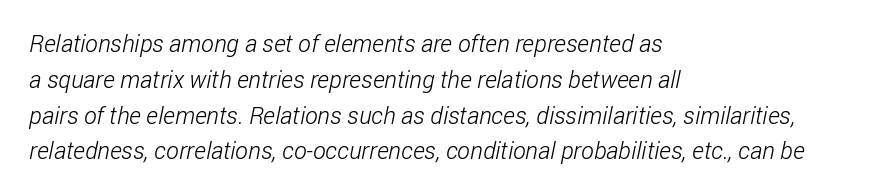
The weight tops out at a normal text grade. Rows of type keep a routine distance in the vertical direction. Underlining? Definitely not there. You could call the tracking neutral — neither tight nor loose.
